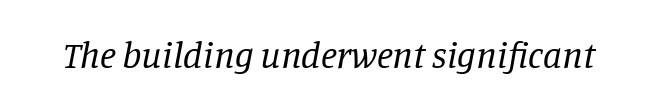
Bare-footed words on every line. The glyphs in this specimen are seriffed. The horizontal fit of the characters is conventional and even. Is the stroke heavy? The answer is a plain regular-or-lighter.
